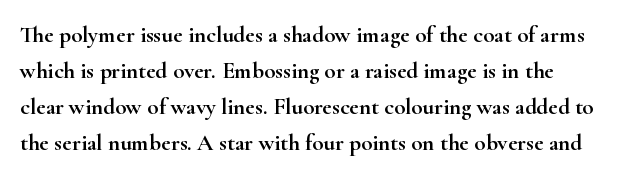
{"italic": "no", "underline": "no", "line_spacing": "normal", "line_spacing_ratio": 1.57, "letter_spacing": "normal", "letter_spacing_em": 0.0, "glyph_px": 23}
